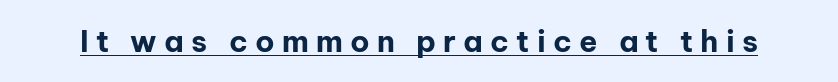
The specimen reads as upright at a glance. The rendered words wear a rule along their underside. The passage shown is typed in a proportional face where columns would drift. In terms of letterspacing, this is a distinctly airy, spread setting.
